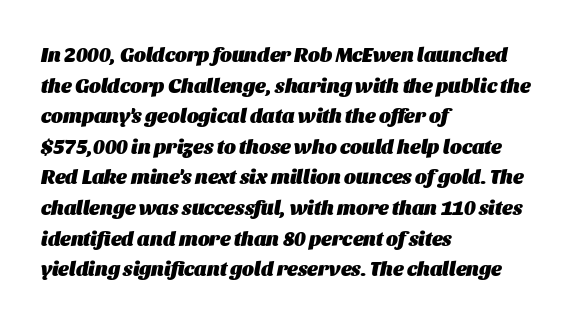
Default kerning and tracking; the words read as compact shapes. Left-aligned paragraph, ragged on the right. Anything drawn beneath the words? Only blank space. The specimen reads as italic at a glance. Typographic density is high because the face is bold. Does the leading feel generous? No, just average.
